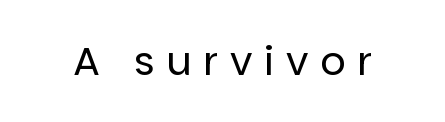
{"serif": "no", "italic": "no", "bold": "no", "weight": "regular", "width": "normal", "stroke_contrast": "low", "x_height": "large", "monospaced": "no", "underline": "no", "letter_spacing": "wide", "letter_spacing_em": 0.29, "glyph_px": 40}
